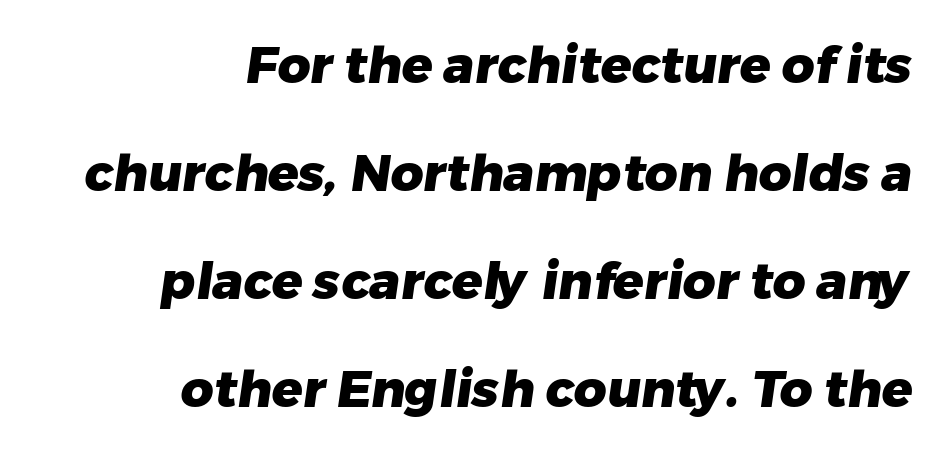
Teacher's note: observe the even right margin — that is flush-right alignment. Letters rest on an invisible, unmarked baseline. The letters are bold, with thick, heavy strokes. Tracking value appears to be zero — textbook default spacing. Notice the wide empty band between every row — that's loose leading. The face used here is proportionally spaced, like ordinary book or web type.
